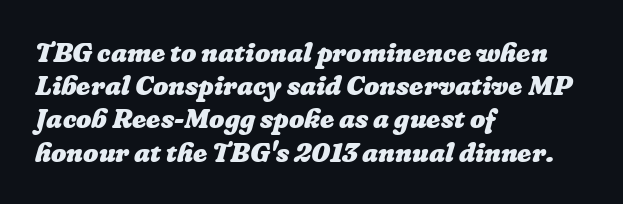
Which margin do the lines hug? The left one — the right edge is uneven. You could call the tracking neutral — neither tight nor loose. The strip under each line holds only bare page. Does the weight exceed regular? Yes, all the way to bold.
